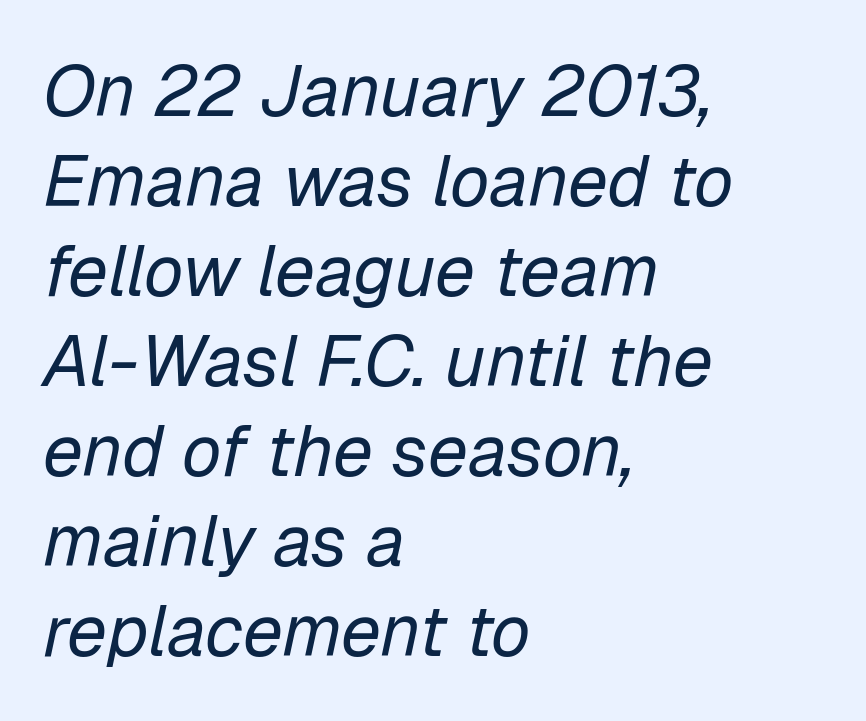
Q: Is the text bold? A: No.
Q: Is the text italic (slanted)? A: Yes, it leans right by about 12 degrees.
Q: Is the text underlined? A: No.
Q: How is the paragraph aligned? A: Left-aligned.
Q: Is the spacing between letters normal or unusually wide? A: Normal.
Q: Is the spacing between lines tight, normal or loose? A: Normal.
Q: Width (condensed, normal, or wide)? A: Normal.
Q: Stroke contrast? A: Low.
Q: x-height? A: Medium.
Q: Monospaced? A: No.
